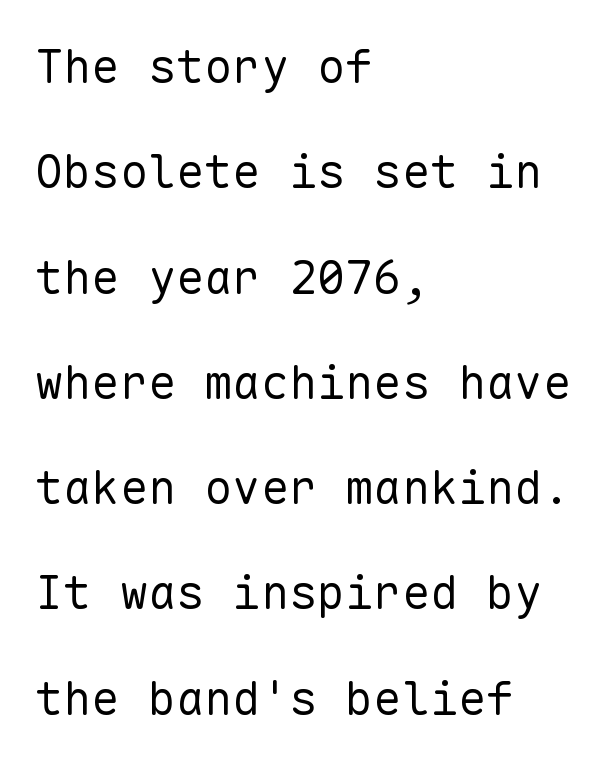
{"serif": "no", "italic": "no", "bold": "no", "weight": "regular", "width": "normal", "stroke_contrast": "low", "x_height": "medium", "monospaced": "yes", "underline": "no", "align": "left", "line_spacing": "loose", "line_spacing_ratio": 2.24, "letter_spacing": "normal", "letter_spacing_em": 0.0, "glyph_px": 47}
